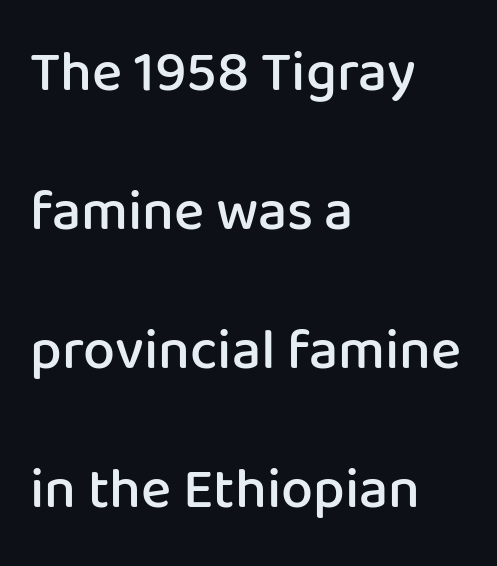
{"serif": "no", "italic": "no", "bold": "semi", "weight": "semibold", "width": "normal", "stroke_contrast": "low", "x_height": "medium", "monospaced": "no", "underline": "no", "align": "left", "line_spacing": "loose", "line_spacing_ratio": 2.44, "letter_spacing": "normal", "letter_spacing_em": 0.0, "glyph_px": 57}
